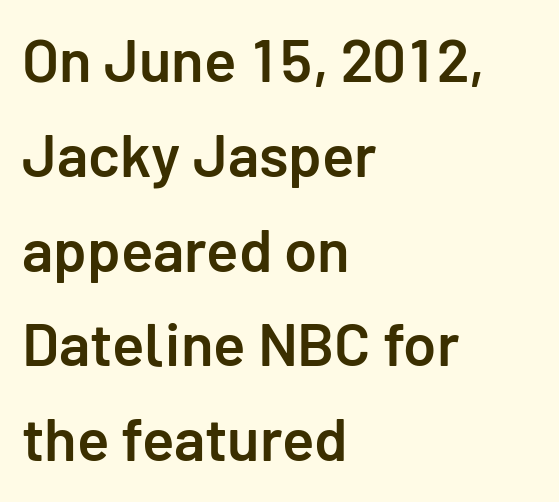
The image shows 60 px semibold sans-serif type, upright; set left-aligned, normal line spacing (1.58x), normal letter spacing, not underlined; low stroke contrast and a medium x-height.
